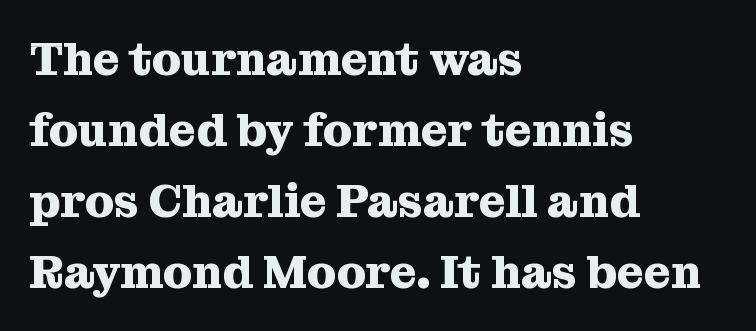
The image shows 46 px heavy serif type, upright; set left-aligned, normal line spacing (1.54x), normal letter spacing, not underlined; medium stroke contrast and a medium x-height.
